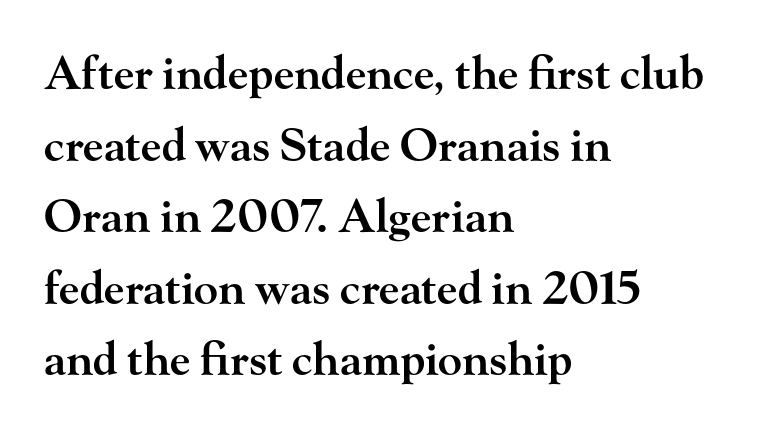
Q: Is the text bold? A: Semi-bold.
Q: Is the text italic (slanted)? A: No, it is upright.
Q: Is the typeface a serif or a sans-serif typeface? A: Serif.
Q: Is the text underlined? A: No.
Q: How is the paragraph aligned? A: Left-aligned.
Q: Is the spacing between letters normal or unusually wide? A: Normal.
Q: Is the spacing between lines tight, normal or loose? A: Normal.
Q: Width (condensed, normal, or wide)? A: Wide.
Q: Stroke contrast? A: High.
Q: x-height? A: Small.
Q: Monospaced? A: No.
